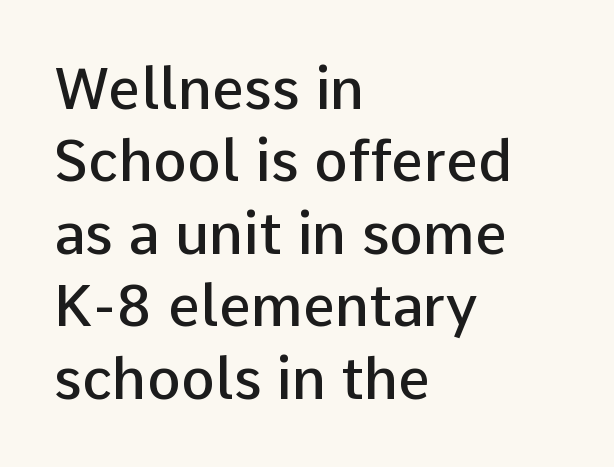
Short note: letters normally spaced. The letters advance in unequal steps, a hallmark of proportional type. In terms of posture, this sample is upright. Stroke terminals: plain, sans-serif. Type without underlining.
